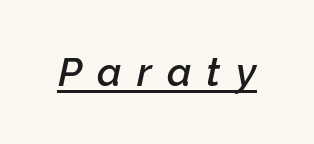
The font's italic variant was chosen for this text. Weight: semibold (demi). Caption: expanded tracking, letters set apart. These lines are rendered in a variable-pitch font. The face used here appears with an underline applied.
